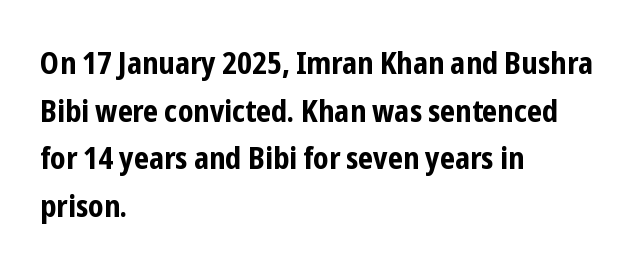
Casual observation: everything's shoved over to the left. The letters stand upright; this is a roman face. A sans-serif font was chosen for this passage. The face used here has the dense, thick strokes of a bold. Spacing between characters is what you'd get straight out of the box.
